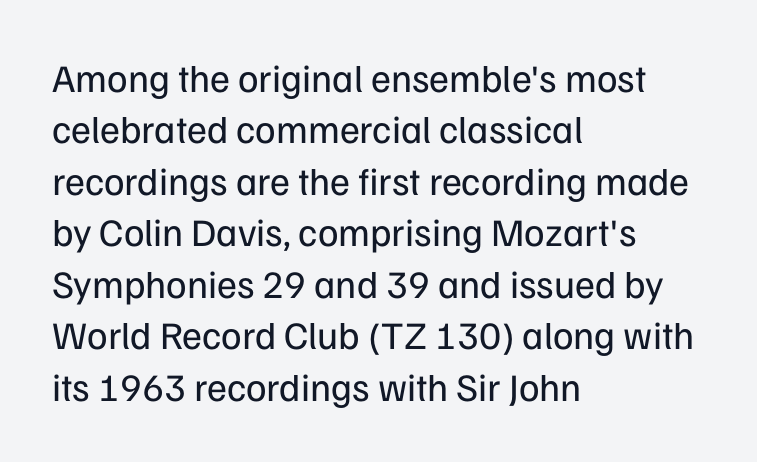
{"serif": "no", "italic": "no", "bold": "no", "weight": "regular", "width": "normal", "stroke_contrast": "low", "x_height": "medium", "monospaced": "no", "underline": "no", "align": "left", "line_spacing": "normal", "line_spacing_ratio": 1.32, "letter_spacing": "normal", "letter_spacing_em": 0.0, "glyph_px": 39}
